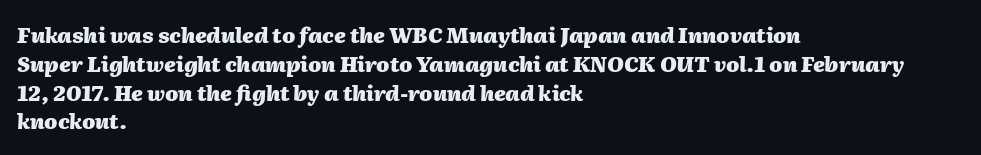
{"italic": "yes", "lean": "right", "slant_degrees": 2, "bold": "yes", "underline": "no", "align": "left", "line_spacing": "normal", "line_spacing_ratio": 1.37, "letter_spacing": "normal", "letter_spacing_em": 0.0, "glyph_px": 21}
